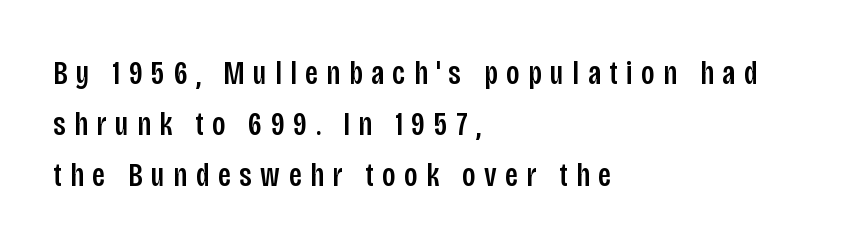
Q: Is the text italic (slanted)? A: No, it is upright.
Q: Is the typeface a serif or a sans-serif typeface? A: Sans-serif.
Q: Is the text underlined? A: No.
Q: How is the paragraph aligned? A: Left-aligned.
Q: Is the spacing between letters normal or unusually wide? A: Unusually wide.
Q: Is the spacing between lines tight, normal or loose? A: Normal.
Q: Width (condensed, normal, or wide)? A: Condensed.
Q: Stroke contrast? A: Low.
Q: x-height? A: Large.
Q: Monospaced? A: No.
